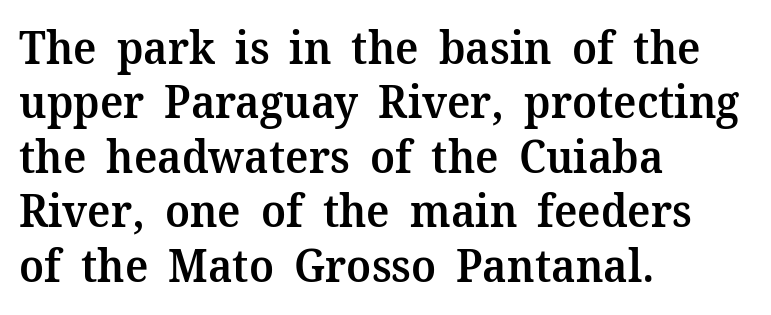
A roman cut, with each character standing at attention. Nobody touched the tracking dial on this one. The specimen omits any rule beneath the text block's lines. This rendering uses left alignment, leaving the right contour irregular. Strokes here are thickened, but only to semibold level.
